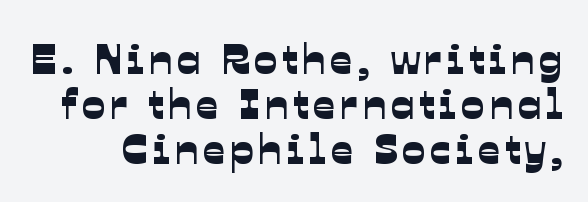
Q: Is the typeface a serif or a sans-serif typeface? A: Sans-serif.
Q: Is the text underlined? A: No.
Q: Is the spacing between lines tight, normal or loose? A: Tight.
Q: Width (condensed, normal, or wide)? A: Normal.
Q: Stroke contrast? A: Low.
Q: x-height? A: Medium.
Q: Monospaced? A: No.
